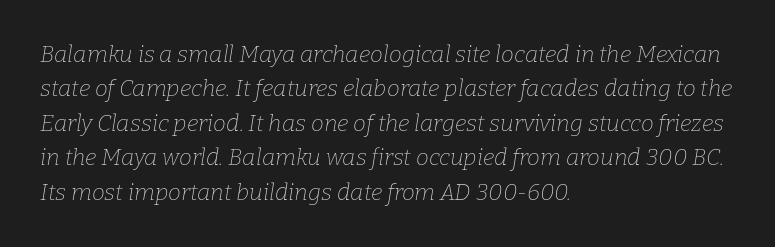
{"italic": "yes", "lean": "right", "slant_degrees": 9, "bold": "no", "underline": "no", "align": "left", "line_spacing": "normal", "line_spacing_ratio": 1.5, "letter_spacing": "normal", "letter_spacing_em": 0.0, "glyph_px": 23}
